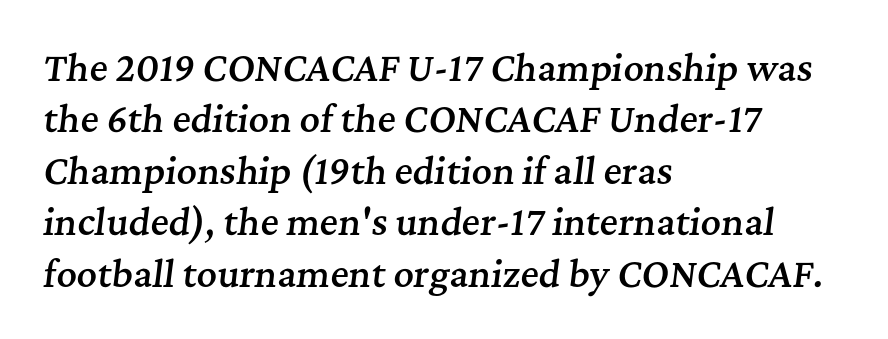
{"serif": "yes", "italic": "yes", "lean": "right", "slant_degrees": 7, "bold": "semi", "weight": "semibold", "width": "normal", "stroke_contrast": "medium", "x_height": "medium", "monospaced": "no", "underline": "no", "align": "left", "line_spacing": "normal", "line_spacing_ratio": 1.47, "letter_spacing": "normal", "letter_spacing_em": 0.0, "glyph_px": 35}
